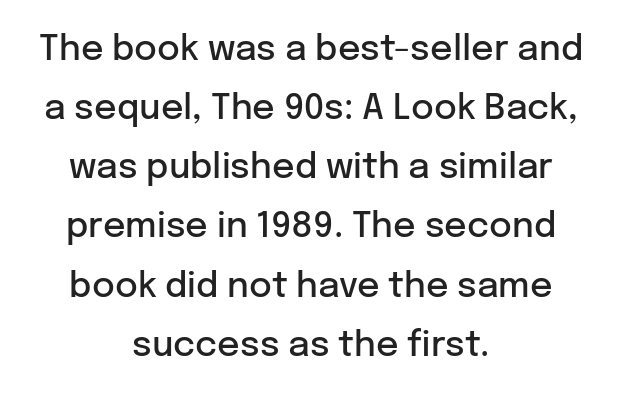
Style check: upright. Each letter's strokes conclude bluntly, with no projecting serifs. If you folded the block vertically in half, each line would mirror itself in length. Descenders hang freely into open space. Proportional: the letters do not fall into vertical columns. Reading down the column, the eye jumps a familiar distance to each next line.
